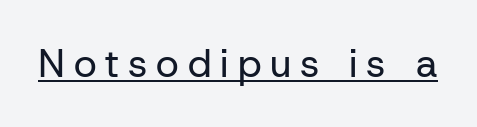
Varying glyph widths throughout — classic text-font behaviour. Nope, not italic — everything's standing straight. The typeface chosen for these lines omits serifs. Think standard paragraph weight, or any step lighter than that. This sample uses expanded letter spacing, leaving extra air between glyphs.
